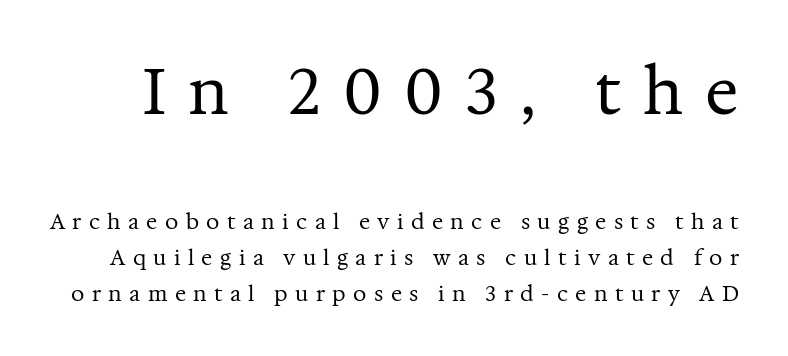
The image shows 63 px regular-weight serif type, upright; set line spacing 1.71x, unusually wide letter spacing (+0.35 em), not underlined; the first (top) block is 3.0x larger; medium stroke contrast and a medium x-height.
